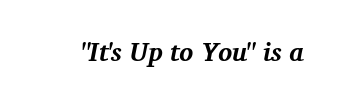
{"italic": "yes", "lean": "right", "slant_degrees": 11, "bold": "yes", "underline": "no", "letter_spacing": "normal", "letter_spacing_em": 0.0, "glyph_px": 26}
